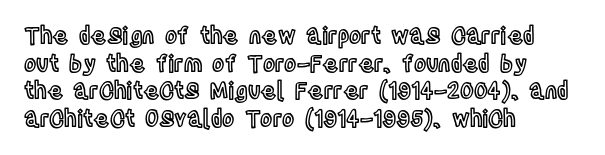
The image shows 23 px text type, upright; set left-aligned, line spacing 1.2x, normal letter spacing, not underlined.
